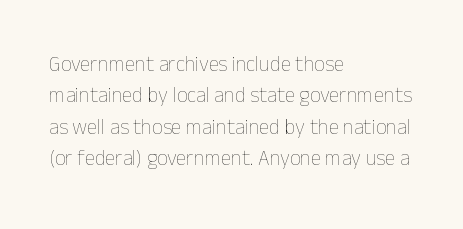
{"italic": "no", "bold": "no", "underline": "no", "align": "left", "line_spacing": "normal", "line_spacing_ratio": 1.49, "letter_spacing": "normal", "letter_spacing_em": 0.0, "glyph_px": 21}
